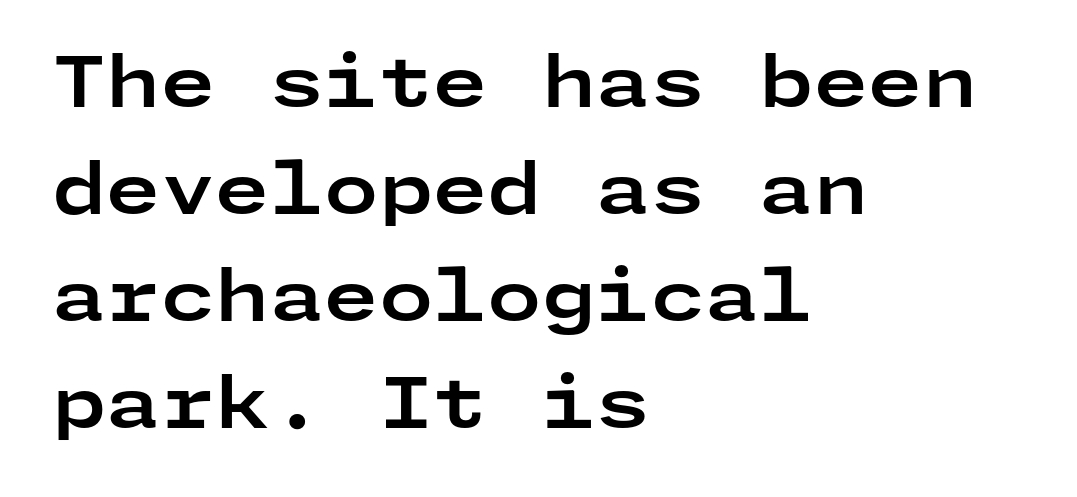
Q: Is the text bold? A: Yes.
Q: Is the text italic (slanted)? A: No, it is upright.
Q: Is the typeface a serif or a sans-serif typeface? A: Sans-serif.
Q: Is the text underlined? A: No.
Q: How is the paragraph aligned? A: Left-aligned.
Q: Is the spacing between letters normal or unusually wide? A: Normal.
Q: Is the spacing between lines tight, normal or loose? A: Normal.
Q: Width (condensed, normal, or wide)? A: Wide.
Q: Stroke contrast? A: Low.
Q: x-height? A: Medium.
